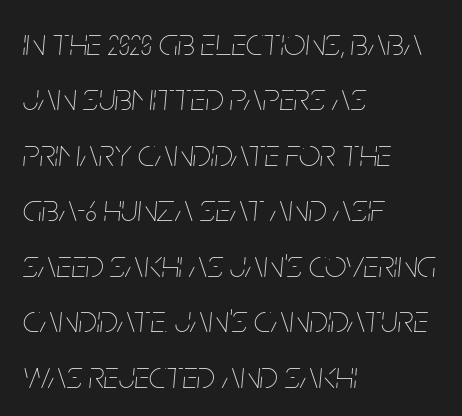
Q: Is the text bold? A: No.
Q: Is the text italic (slanted)? A: Yes, it leans right by about 5 degrees.
Q: Is the text underlined? A: No.
Q: How is the paragraph aligned? A: Left-aligned.
Q: Is the spacing between letters normal or unusually wide? A: Normal.
Q: Is the spacing between lines tight, normal or loose? A: Normal.
Q: Width (condensed, normal, or wide)? A: Condensed.
Q: Stroke contrast? A: Low.
Q: x-height? A: Large.
Q: Monospaced? A: No.
